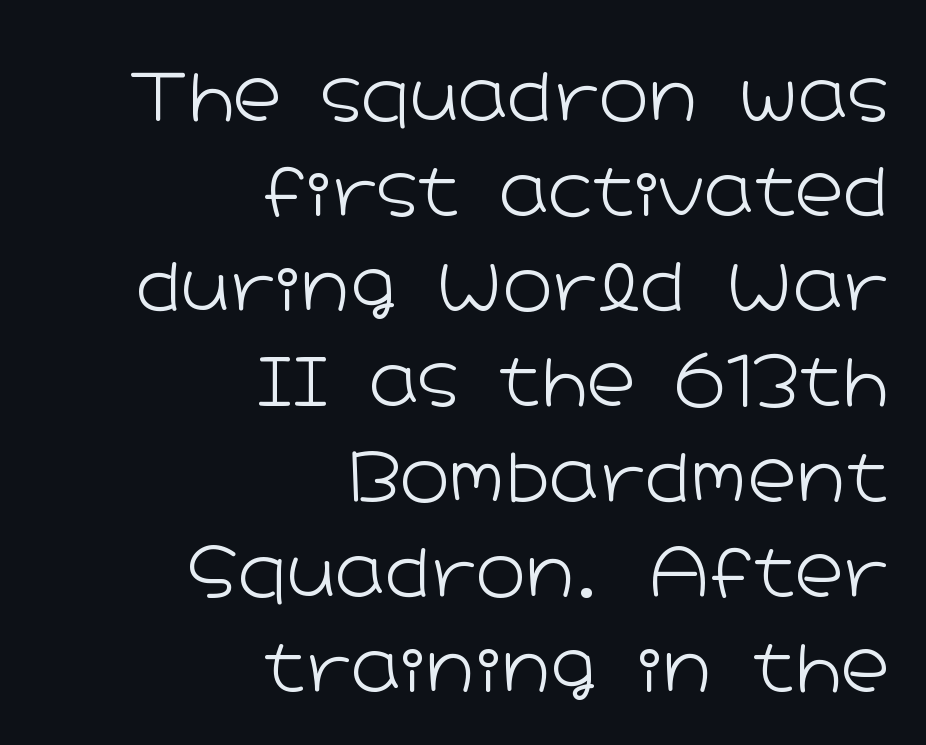
Q: Is the text bold? A: No.
Q: Is the text italic (slanted)? A: No, it is upright.
Q: Is the typeface a serif or a sans-serif typeface? A: Sans-serif.
Q: Is the text underlined? A: No.
Q: How is the paragraph aligned? A: Right-aligned.
Q: Is the spacing between letters normal or unusually wide? A: Normal.
Q: Is the spacing between lines tight, normal or loose? A: Normal.
Q: Width (condensed, normal, or wide)? A: Wide.
Q: Stroke contrast? A: Low.
Q: x-height? A: Medium.
Q: Monospaced? A: No.
